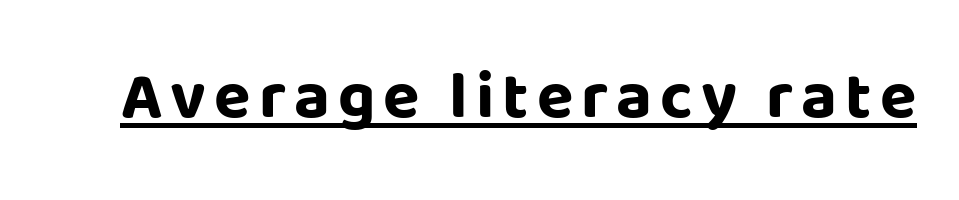
{"serif": "no", "italic": "no", "bold": "yes", "weight": "bold", "width": "normal", "stroke_contrast": "low", "x_height": "large", "monospaced": "no", "underline": "yes", "glyph_px": 67}
